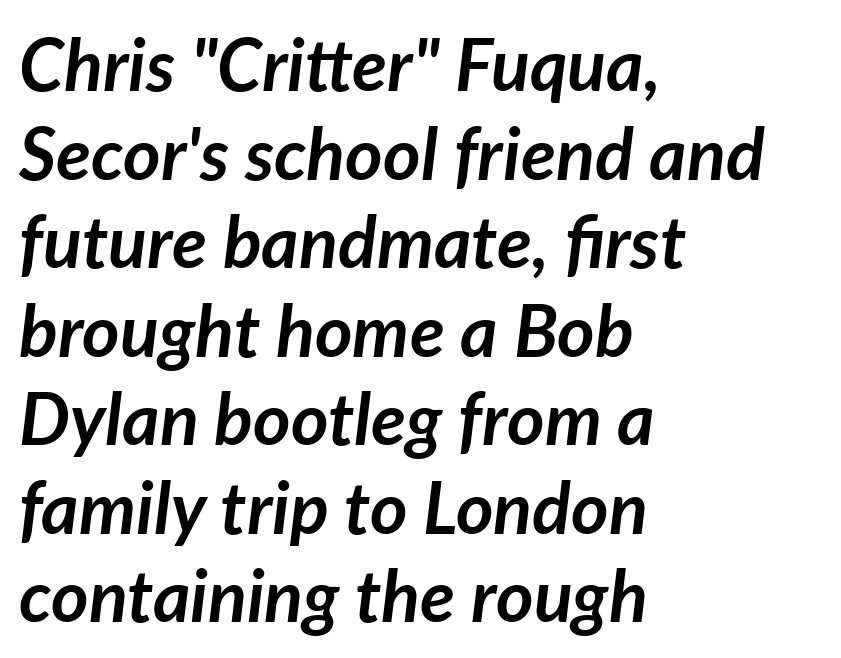
The image shows 72 px semibold type, italic (leaning right); set left-aligned, line spacing 1.23x, normal letter spacing, not underlined; low stroke contrast and a medium x-height.
